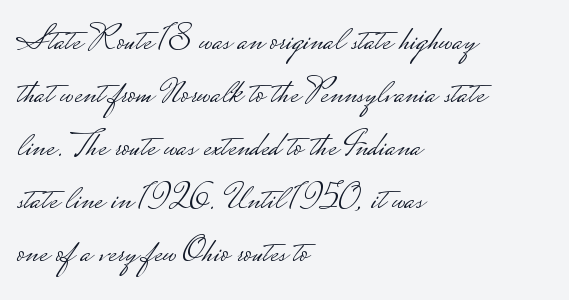
{"serif": "no", "bold": "no", "weight": "light", "width": "wide", "stroke_contrast": "low", "monospaced": "no", "underline": "no", "align": "left", "line_spacing": "normal", "line_spacing_ratio": 1.47, "letter_spacing": "normal", "letter_spacing_em": 0.0, "glyph_px": 36}
